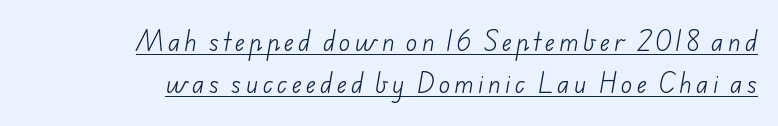
Q: Is the text bold? A: No.
Q: Is the text underlined? A: Yes.
Q: How is the paragraph aligned? A: Right-aligned.
Q: Is the spacing between letters normal or unusually wide? A: Unusually wide.
